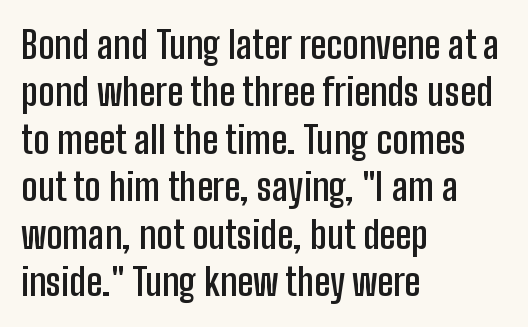
The image shows 38 px semibold, condensed sans-serif type, upright; set left-aligned, normal line spacing (1.25x), normal letter spacing, not underlined; low stroke contrast and a medium x-height.
